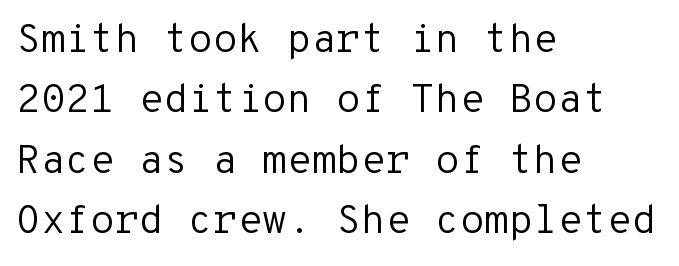
The image shows 40 px regular-weight sans-serif type, upright, monospaced; set left-aligned, normal line spacing (1.51x), normal letter spacing, not underlined; low stroke contrast and a medium x-height.
